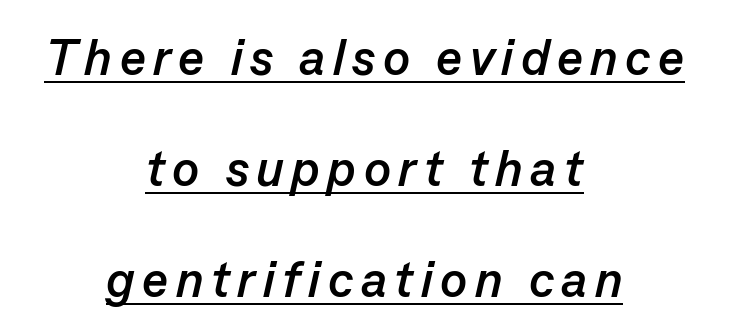
Here the designer chose a conventional face with non-uniform glyph widths. The vertical gap from one line to the next is large. The font's italic variant was chosen for this text. A rule runs beneath these lines of type.
